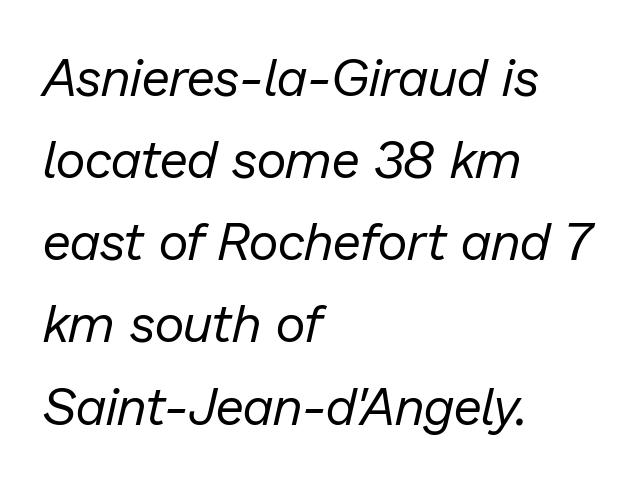
A typesetter would call this leading conventional body-copy spacing. Italic? Definitely — the glyphs are oblique. The setting favours the left margin, as ordinary paragraphs usually do. Looks like regular typesetting: each glyph gets only the width it needs.
